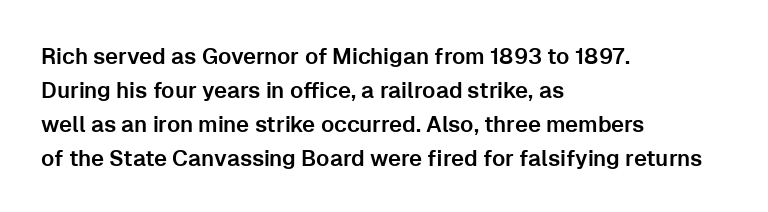
The image shows 22 px text type, upright; set left-aligned, normal line spacing (1.55x), normal letter spacing, not underlined.
